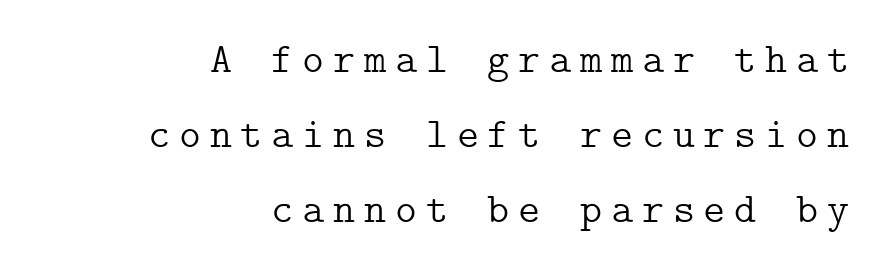
Q: Is the text bold? A: No.
Q: Is the text italic (slanted)? A: No, it is upright.
Q: Is the typeface a serif or a sans-serif typeface? A: Serif.
Q: Is the text underlined? A: No.
Q: How is the paragraph aligned? A: Right-aligned.
Q: Is the spacing between letters normal or unusually wide? A: Unusually wide.
Q: Width (condensed, normal, or wide)? A: Normal.
Q: Stroke contrast? A: Low.
Q: x-height? A: Medium.
